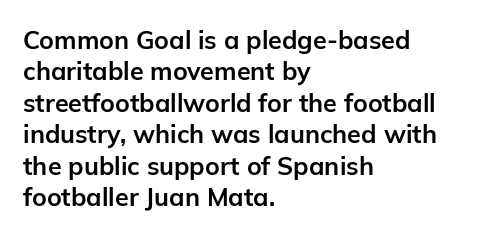
The image shows 25 px bold type, upright; set left-aligned, normal line spacing (1.26x), normal letter spacing, not underlined.
